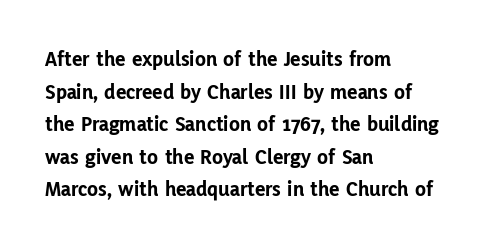
The image shows 22 px bold type, upright; set left-aligned, normal line spacing (1.48x), normal letter spacing, not underlined.
